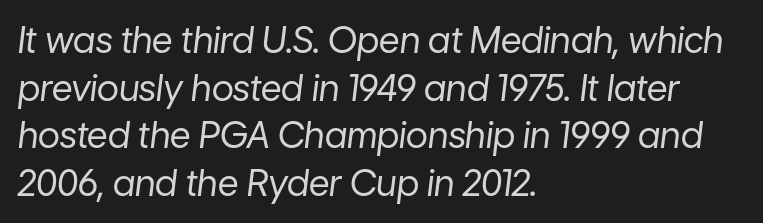
The ragged edge is on the right, which tells us the setting is flush left. The tracking reads as untouched default to a designer's eye. Proportional: the letters do not fall into vertical columns. The face used here has a pronounced slope to its letters. Line spacing here is normal. Quick note: underline off.
